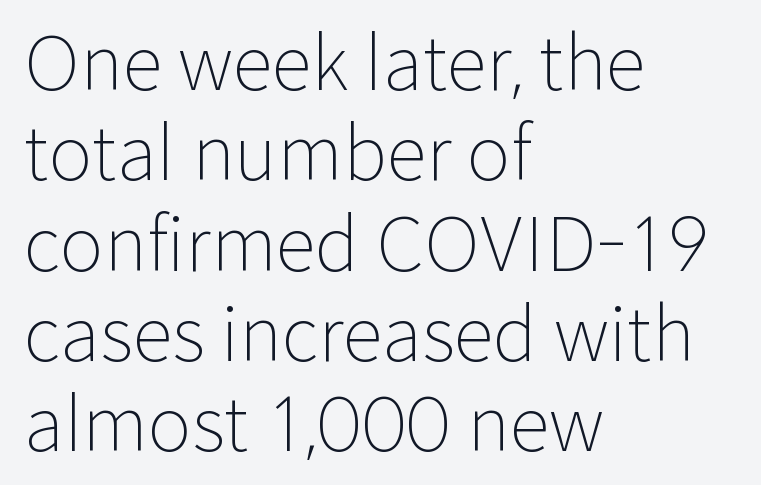
It's the straight-up-and-down kind of type. Stroke terminals: plain, sans-serif. Horizontally, the lines are justified to the leading edge only. On a weight scale, this lands at 450 or below.
